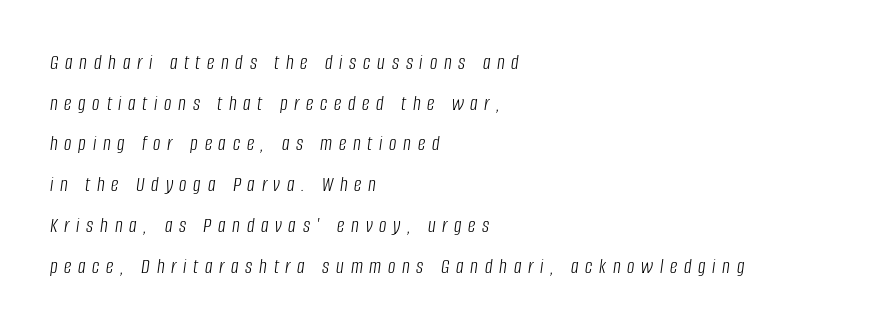
Rendered with sloped, italic letterforms. Does the copy run flush right? No — it runs flush left. Rows of type keep a wide berth in the vertical direction. Does extra space separate the letters? Yes, quite a lot of it. Decoration check: the copy has no underline. A light-to-regular cut is what we see here.
